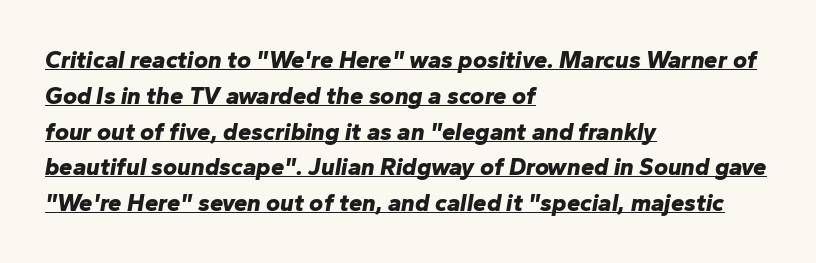
{"italic": "yes", "lean": "right", "slant_degrees": 10, "bold": "yes", "underline": "yes", "align": "left", "line_spacing": "normal", "line_spacing_ratio": 1.49, "letter_spacing": "normal", "letter_spacing_em": 0.0, "glyph_px": 24}
